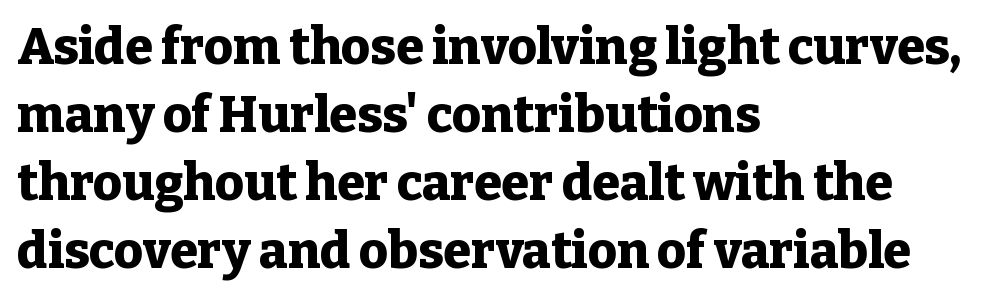
Its strokes are broad and dark, the hallmark of bold type. Short and long lines alike share a common starting point at left. Font category for this specimen: serif. Do the characters align in a grid? No, the font is proportional. Rows of type keep a routine distance in the vertical direction.
